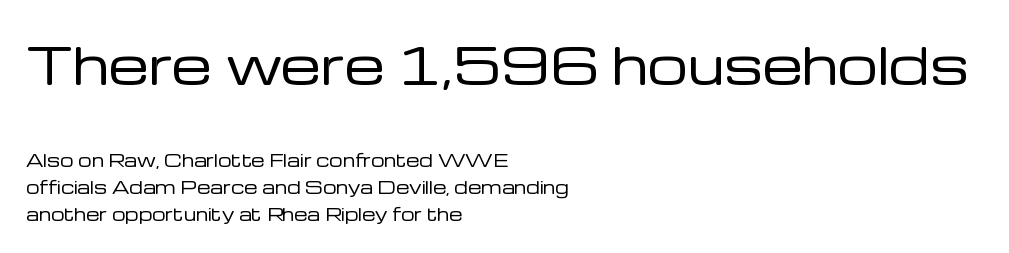
Descender tails drop into unmarked territory. A roman cut, with each character standing at attention. Look at the bottom of the vertical strokes: they stop flat, with no serifs. The horizontal fit of the characters is conventional and even. You could not count columns in this text — the font is proportionally spaced. This is not heavy type; no bold has been used.
